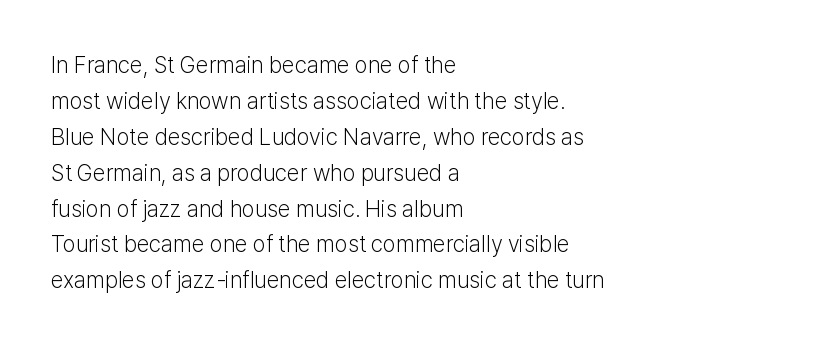
The foot of each line stays bare and open. It's the straight-up-and-down kind of type. The gaps between neighbouring characters are ordinary and unremarkable. A normal amount of white space separates one row of letters from the next. Typeset ragged right — the left edge is the straight one. Is the stroke heavy? The answer is a plain regular-or-lighter.
